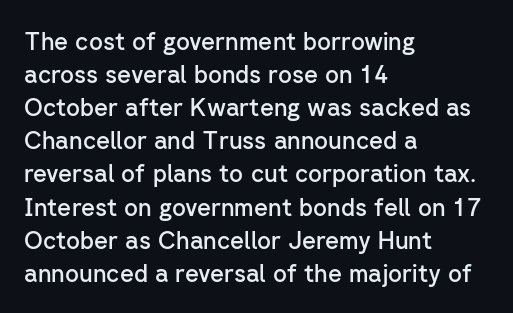
Q: Is the text bold? A: Semi-bold.
Q: Is the text italic (slanted)? A: No, it is upright.
Q: Is the text underlined? A: No.
Q: How is the paragraph aligned? A: Left-aligned.
Q: Is the spacing between letters normal or unusually wide? A: Normal.
Q: Is the spacing between lines tight, normal or loose? A: Normal.
